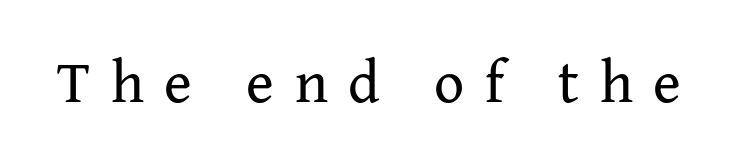
Q: Is the text bold? A: No.
Q: Is the text italic (slanted)? A: No, it is upright.
Q: Is the typeface a serif or a sans-serif typeface? A: Serif.
Q: Is the text underlined? A: No.
Q: Is the spacing between letters normal or unusually wide? A: Unusually wide.
Q: Width (condensed, normal, or wide)? A: Normal.
Q: Stroke contrast? A: Medium.
Q: x-height? A: Medium.
Q: Monospaced? A: No.
